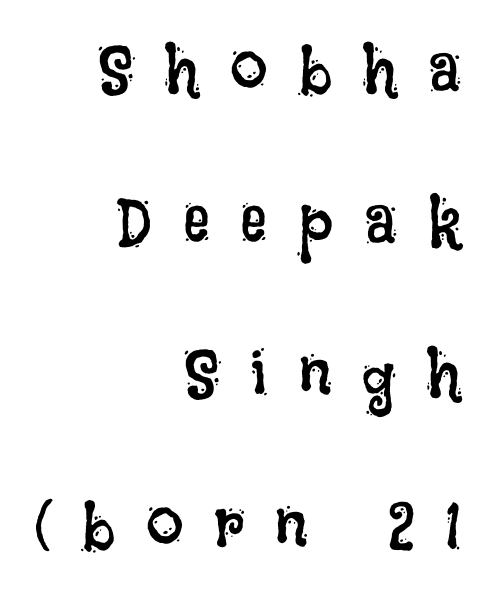
The image shows 67 px regular-weight, condensed type, upright; set right-aligned, loose line spacing (2.27x), unusually wide letter spacing (+0.46 em), not underlined; low stroke contrast and a large x-height.
